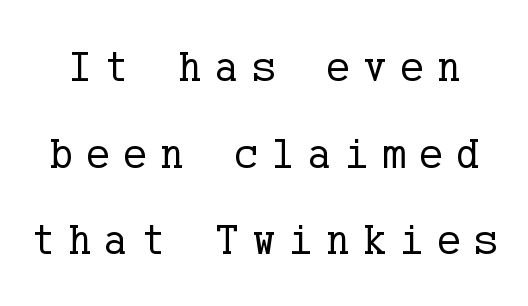
The glyphs are unaccompanied by any horizontal stroke below them. Vertically, the passage feels expansive, rows floating well apart. The letterforms sit at book weight or below. Classification — serif. If you drew a line through each stem, it would be perfectly vertical.
